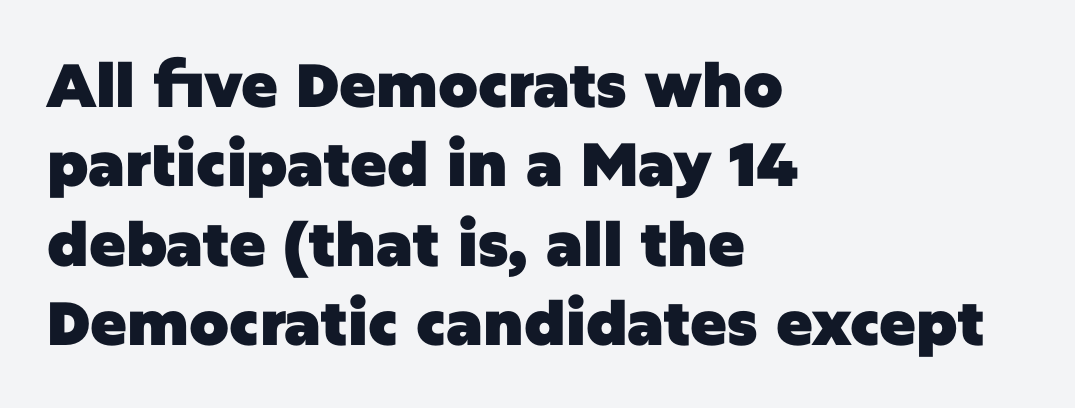
Q: Is the text bold? A: Yes.
Q: Is the text italic (slanted)? A: No, it is upright.
Q: Is the typeface a serif or a sans-serif typeface? A: Sans-serif.
Q: Is the text underlined? A: No.
Q: How is the paragraph aligned? A: Left-aligned.
Q: Is the spacing between letters normal or unusually wide? A: Normal.
Q: Is the spacing between lines tight, normal or loose? A: Normal.
Q: Width (condensed, normal, or wide)? A: Normal.
Q: Stroke contrast? A: Low.
Q: x-height? A: Large.
Q: Monospaced? A: No.
